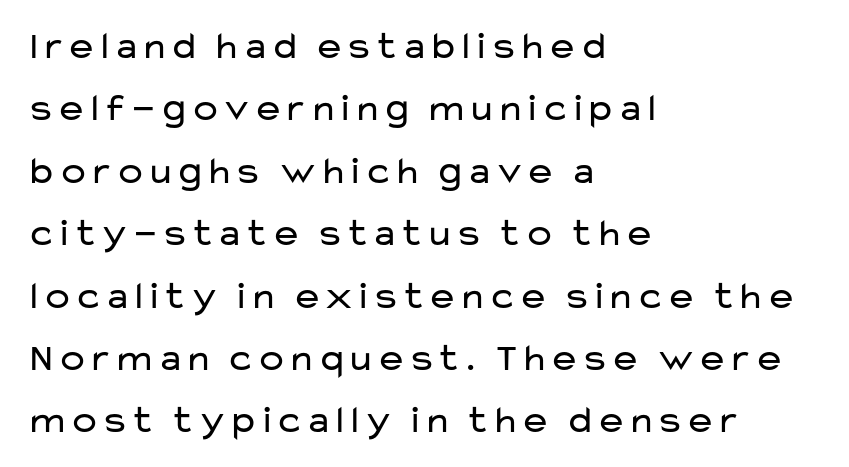
Proportional: the letters do not fall into vertical columns. Underline: absent. Nope, no serifs anywhere on these letters. Compared with typical body copy, the letter spacing here is the same. A light-to-regular cut is what we see here. The lines sit at an ordinary, default distance from one another.
